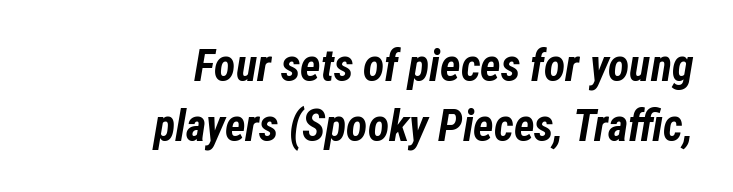
Quick note: interline space is typical. Spacing verdict: proportional, widths tailored to each character. The text carries the slant typical of an italic or oblique font. Each row of text sits above clean, open space.
